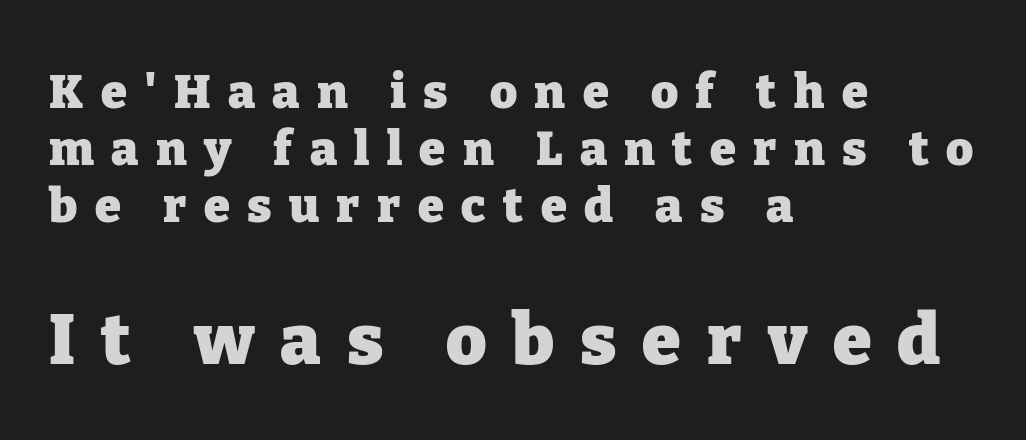
{"serif": "yes", "italic": "no", "bold": "yes", "weight": "heavy", "width": "normal", "stroke_contrast": "low", "x_height": "medium", "monospaced": "no", "underline": "no", "align": "left", "line_spacing_ratio": 1.21, "letter_spacing": "wide", "letter_spacing_em": 0.37, "larger_block": "second", "size_ratio": 1.49, "glyph_px": 70}
